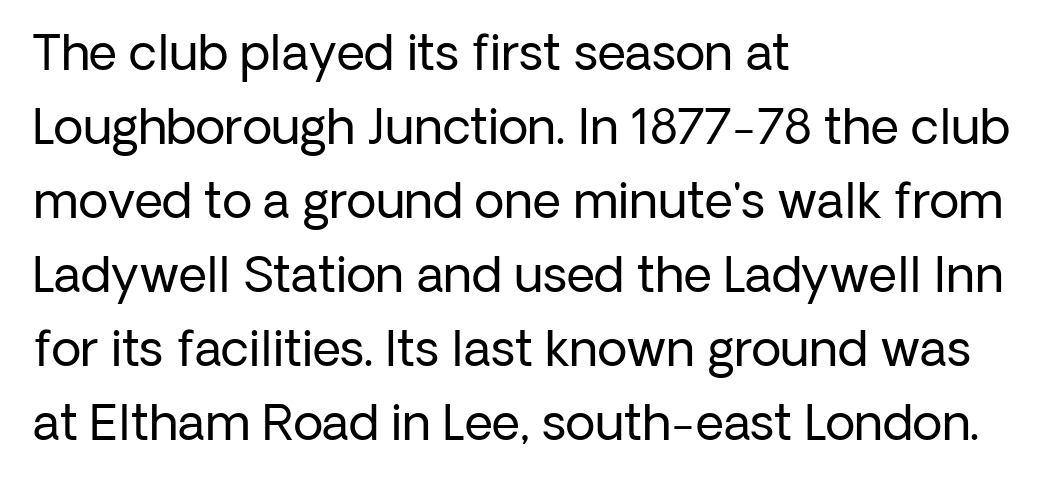
The image shows 49 px regular-weight sans-serif type, upright; set left-aligned, normal line spacing (1.51x), normal letter spacing, not underlined; low stroke contrast and a medium x-height.
